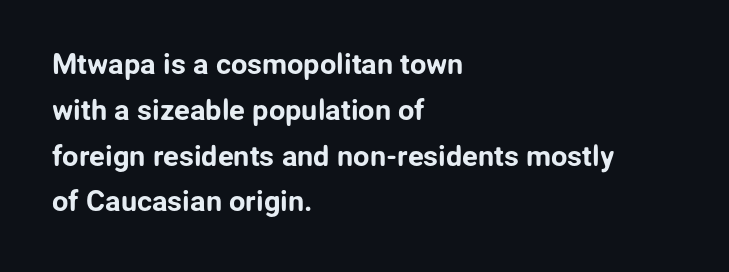
Q: Is the text italic (slanted)? A: No, it is upright.
Q: Is the typeface a serif or a sans-serif typeface? A: Sans-serif.
Q: Is the text underlined? A: No.
Q: How is the paragraph aligned? A: Left-aligned.
Q: Is the spacing between letters normal or unusually wide? A: Normal.
Q: Is the spacing between lines tight, normal or loose? A: Normal.
Q: Width (condensed, normal, or wide)? A: Normal.
Q: Stroke contrast? A: Low.
Q: x-height? A: Medium.
Q: Monospaced? A: No.
